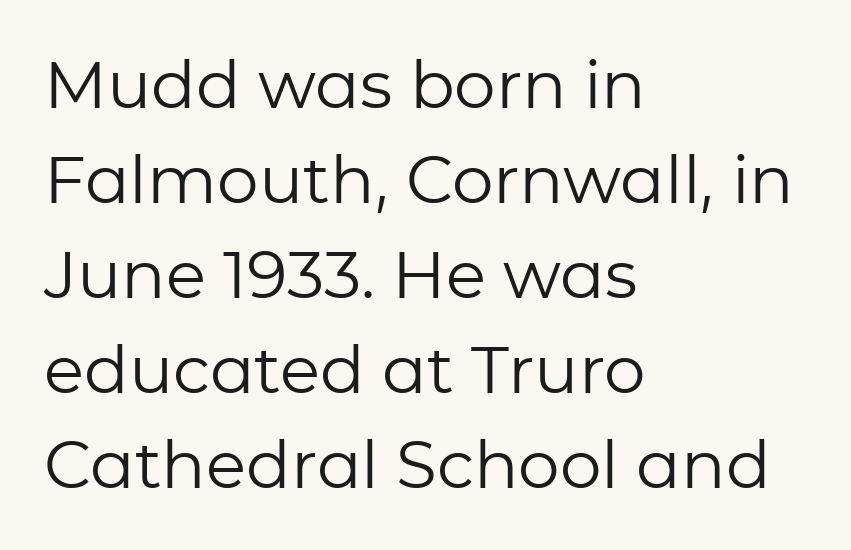
The image shows 66 px regular-weight sans-serif type, upright; set left-aligned, normal line spacing (1.44x), normal letter spacing, not underlined; low stroke contrast and a medium x-height.
